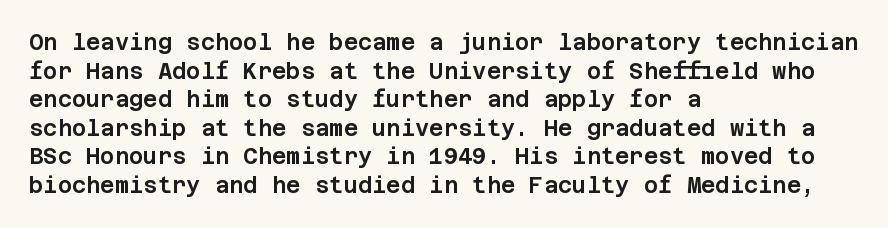
The image shows 22 px text type, upright; set left-aligned, normal line spacing (1.3x), normal letter spacing, not underlined.
